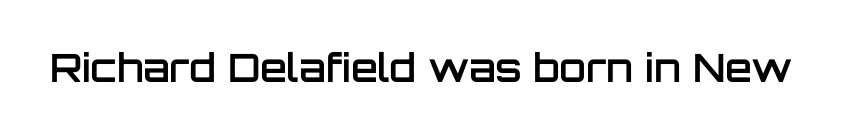
Q: Is the text bold? A: Semi-bold.
Q: Is the text italic (slanted)? A: No, it is upright.
Q: Is the typeface a serif or a sans-serif typeface? A: Sans-serif.
Q: Is the text underlined? A: No.
Q: Is the spacing between letters normal or unusually wide? A: Normal.
Q: Width (condensed, normal, or wide)? A: Normal.
Q: Stroke contrast? A: Low.
Q: x-height? A: Large.
Q: Monospaced? A: No.
